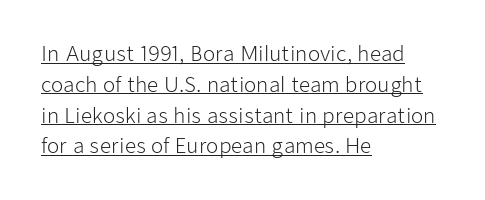
{"italic": "no", "bold": "no", "underline": "yes", "align": "left", "line_spacing": "normal", "line_spacing_ratio": 1.54, "letter_spacing": "normal", "letter_spacing_em": 0.0, "glyph_px": 20}
